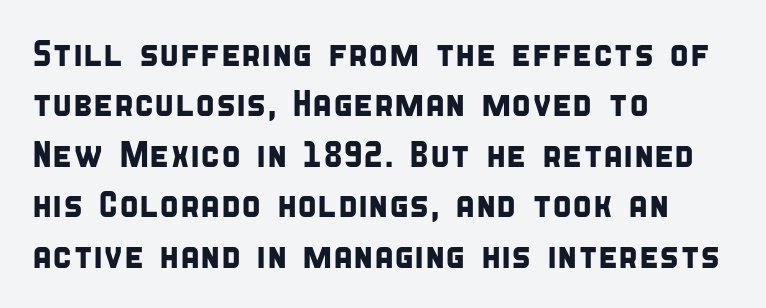
Q: Is the typeface a serif or a sans-serif typeface? A: Sans-serif.
Q: Is the text underlined? A: No.
Q: How is the paragraph aligned? A: Left-aligned.
Q: Is the spacing between letters normal or unusually wide? A: Normal.
Q: Is the spacing between lines tight, normal or loose? A: Normal.
Q: Width (condensed, normal, or wide)? A: Condensed.
Q: Stroke contrast? A: Low.
Q: x-height? A: Large.
Q: Monospaced? A: No.
